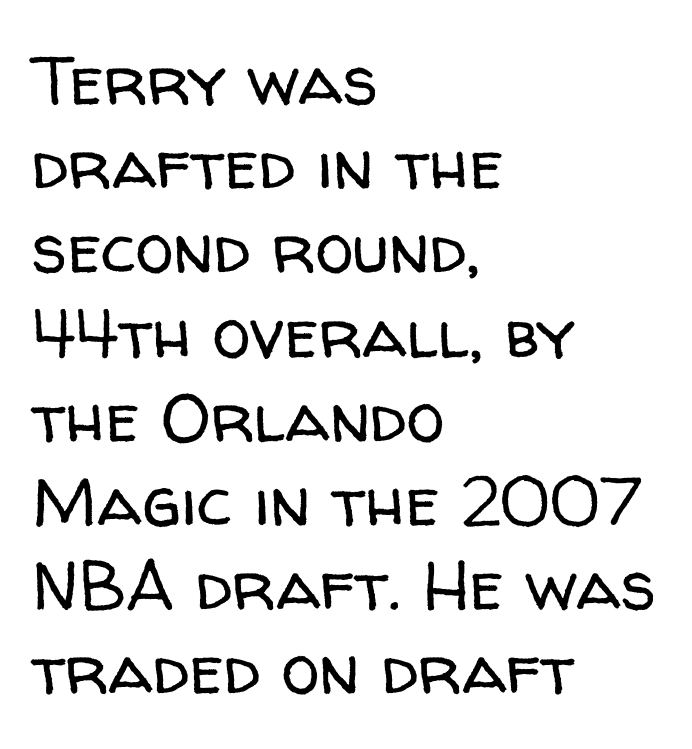
{"serif": "no", "italic": "no", "bold": "no", "weight": "regular", "width": "normal", "stroke_contrast": "low", "x_height": "medium", "monospaced": "no", "underline": "no", "align": "left", "line_spacing_ratio": 1.22, "letter_spacing": "normal", "letter_spacing_em": 0.0, "glyph_px": 69}
